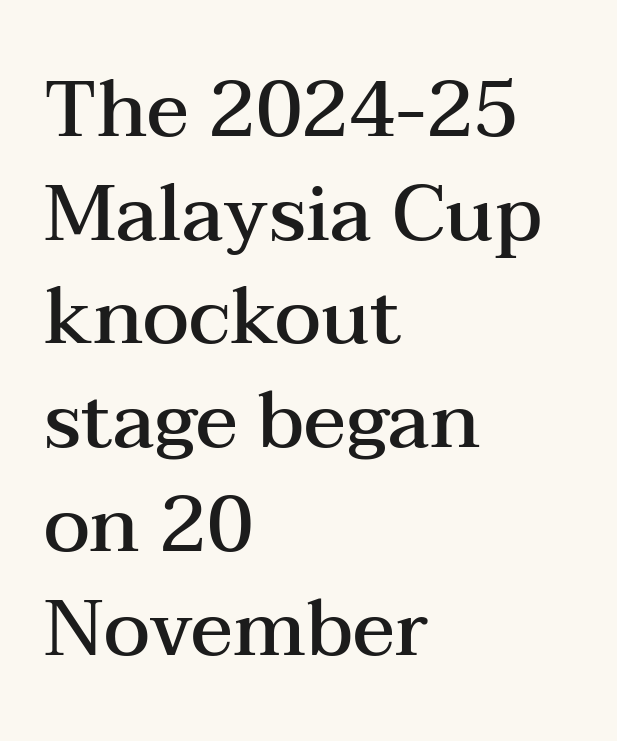
Q: Is the text bold? A: Semi-bold.
Q: Is the text italic (slanted)? A: No, it is upright.
Q: Is the typeface a serif or a sans-serif typeface? A: Serif.
Q: Is the text underlined? A: No.
Q: How is the paragraph aligned? A: Left-aligned.
Q: Is the spacing between letters normal or unusually wide? A: Normal.
Q: Is the spacing between lines tight, normal or loose? A: Normal.
Q: Width (condensed, normal, or wide)? A: Wide.
Q: Stroke contrast? A: Medium.
Q: x-height? A: Medium.
Q: Monospaced? A: No.
